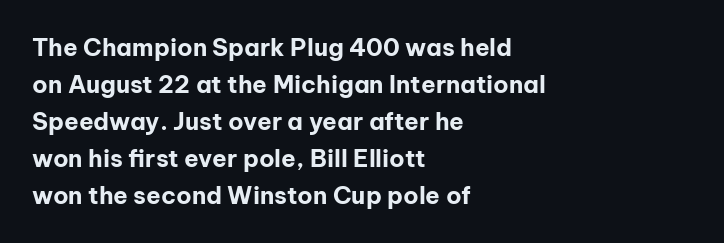
{"italic": "no", "bold": "yes", "underline": "no", "align": "left", "line_spacing": "normal", "line_spacing_ratio": 1.54, "letter_spacing": "normal", "letter_spacing_em": 0.0, "glyph_px": 24}
